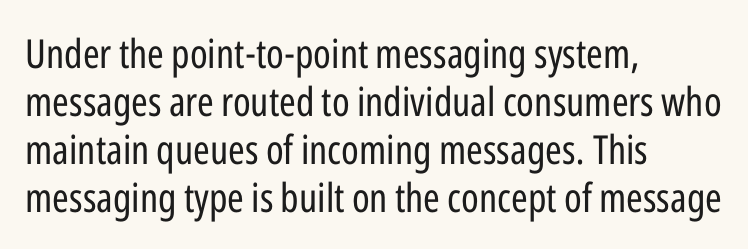
The image shows 40 px regular-weight, condensed sans-serif type, upright; set left-aligned, line spacing 1.2x, normal letter spacing, not underlined; low stroke contrast and a medium x-height.
